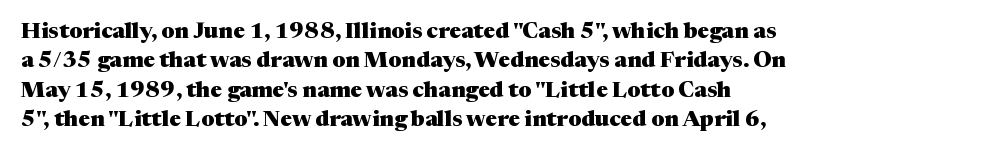
The image shows 22 px bold type, upright; set left-aligned, normal line spacing (1.33x), normal letter spacing, not underlined.
